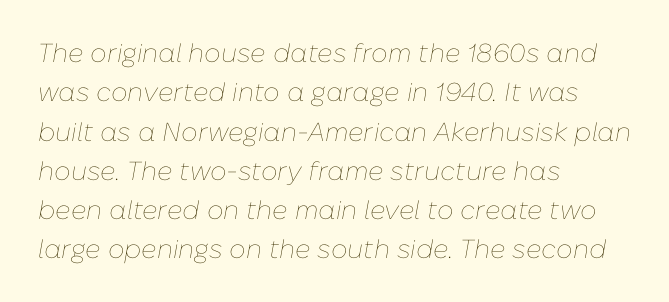
Q: Is the text bold? A: No.
Q: Is the text italic (slanted)? A: Yes, it leans right by about 10 degrees.
Q: Is the text underlined? A: No.
Q: How is the paragraph aligned? A: Left-aligned.
Q: Is the spacing between letters normal or unusually wide? A: Normal.
Q: Is the spacing between lines tight, normal or loose? A: Normal.
